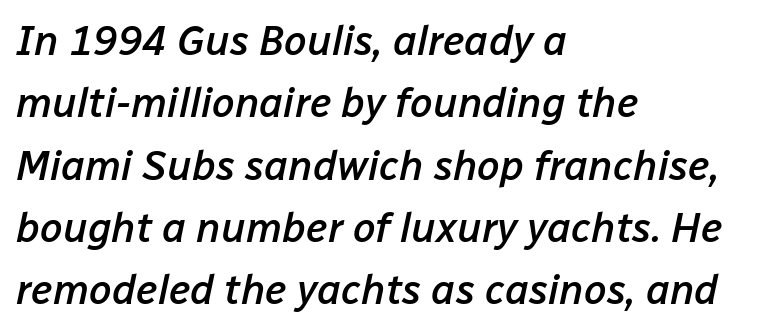
{"italic": "yes", "lean": "right", "slant_degrees": 12, "bold": "semi", "weight": "semibold", "width": "normal", "stroke_contrast": "low", "x_height": "medium", "monospaced": "no", "underline": "no", "align": "left", "line_spacing": "normal", "line_spacing_ratio": 1.52, "letter_spacing": "normal", "letter_spacing_em": 0.0, "glyph_px": 41}
